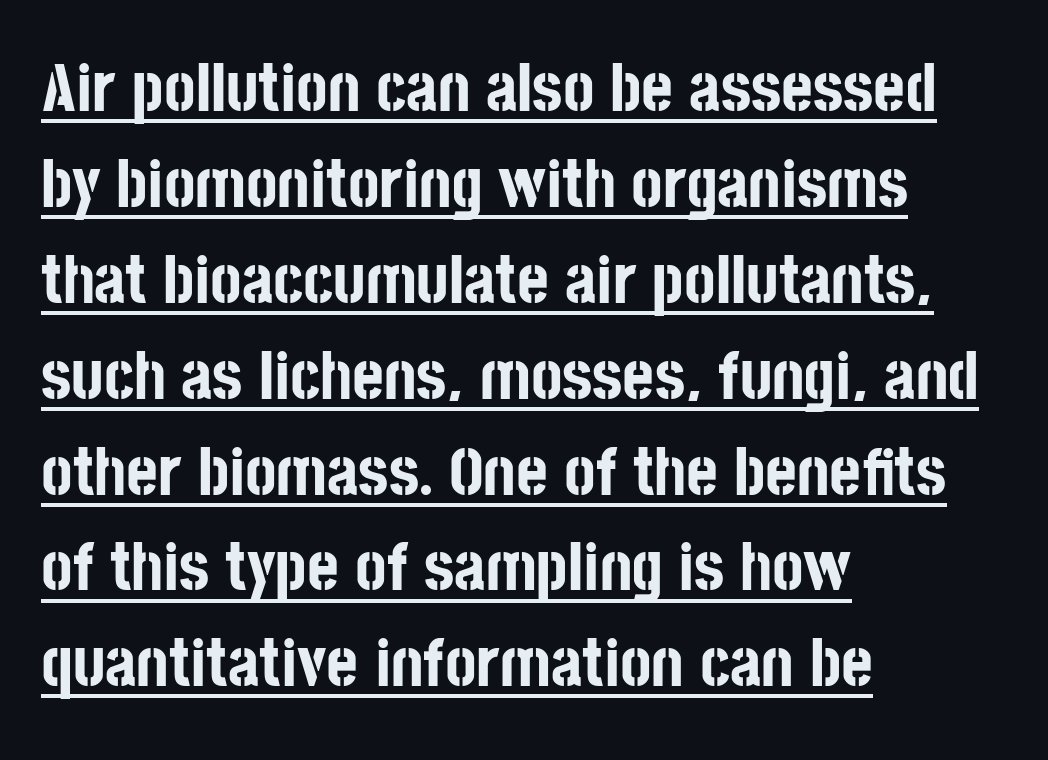
One glance says typical: line gaps are just what's usual. Think of a printed novel: that variable character pitch is what you see here. Rendered with straight, roman letterforms. Typographic density is high because the face is bold.
